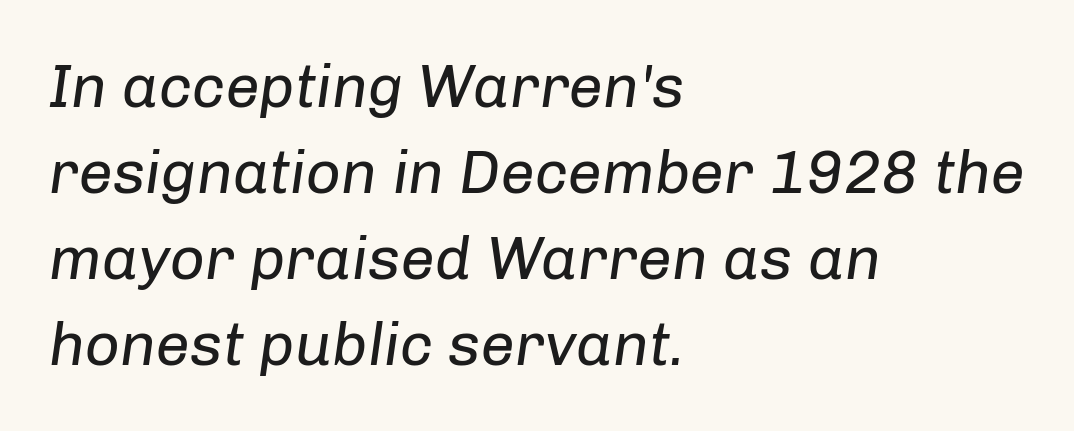
{"italic": "yes", "lean": "right", "slant_degrees": 8, "bold": "no", "weight": "regular", "width": "normal", "stroke_contrast": "low", "x_height": "medium", "monospaced": "no", "underline": "no", "align": "left", "line_spacing": "normal", "line_spacing_ratio": 1.41, "letter_spacing": "normal", "letter_spacing_em": 0.0, "glyph_px": 61}
